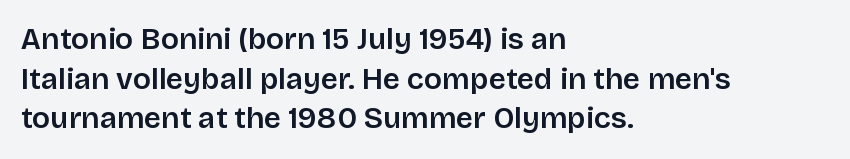
Q: Is the text italic (slanted)? A: No, it is upright.
Q: Is the typeface a serif or a sans-serif typeface? A: Sans-serif.
Q: Is the text underlined? A: No.
Q: How is the paragraph aligned? A: Left-aligned.
Q: Is the spacing between letters normal or unusually wide? A: Normal.
Q: Is the spacing between lines tight, normal or loose? A: Normal.
Q: Width (condensed, normal, or wide)? A: Normal.
Q: Stroke contrast? A: Low.
Q: x-height? A: Large.
Q: Monospaced? A: No.
